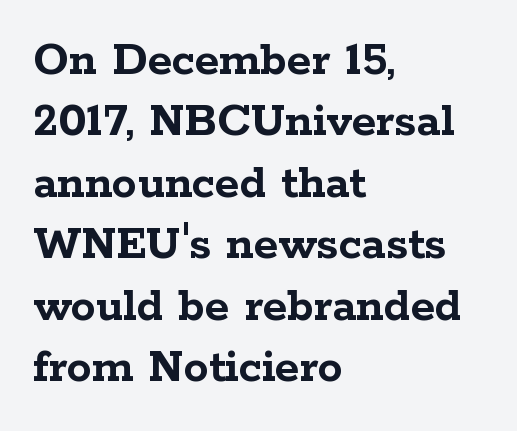
Characters remain perfectly vertical along every line. Typographic density is high because the face is bold. Horizontal alignment here is leftward, the default for most running prose. The designer went with a serif here, giving each stem small feet. Check the space under the baseline: it is left empty. You could not count columns in this text — the font is proportionally spaced.
